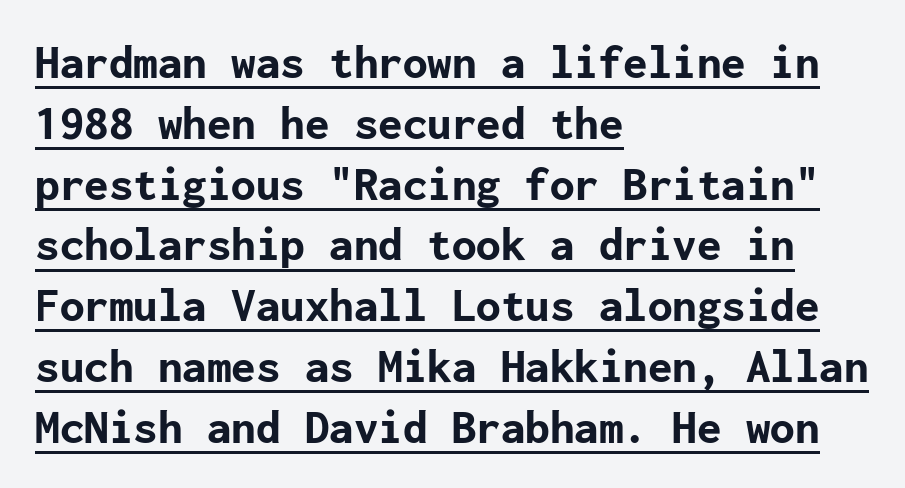
Letterform terminals end flat and unadorned throughout the passage. Each line starts at the same left margin while the right side varies. The sample's only ornament is a line tracing under the words. The tracking reads as untouched default to a designer's eye. Each glyph is drawn with heavy, bold strokes.
